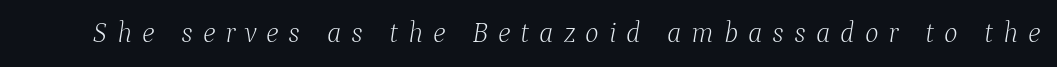
Q: Is the text bold? A: No.
Q: Is the text italic (slanted)? A: Yes, it leans right by about 9 degrees.
Q: Is the typeface a serif or a sans-serif typeface? A: Serif.
Q: Is the text underlined? A: No.
Q: Is the spacing between letters normal or unusually wide? A: Unusually wide.
Q: Width (condensed, normal, or wide)? A: Normal.
Q: Stroke contrast? A: Low.
Q: x-height? A: Medium.
Q: Monospaced? A: No.
